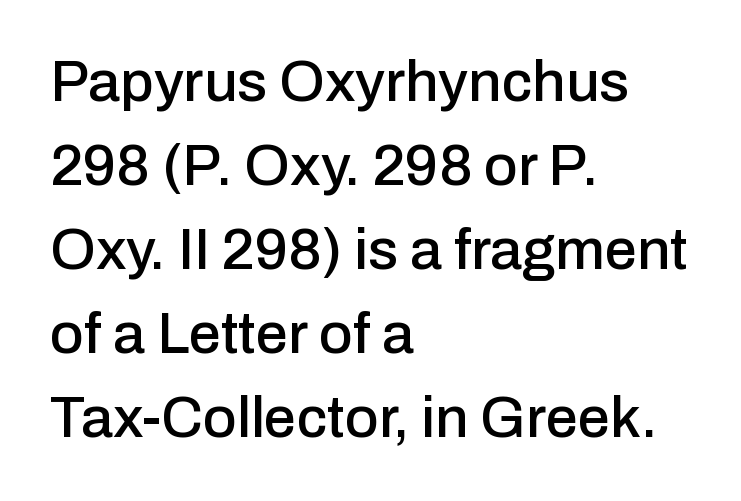
The image shows 58 px sans-serif type, upright; set left-aligned, normal line spacing (1.45x), normal letter spacing, not underlined; low stroke contrast and a medium x-height.
